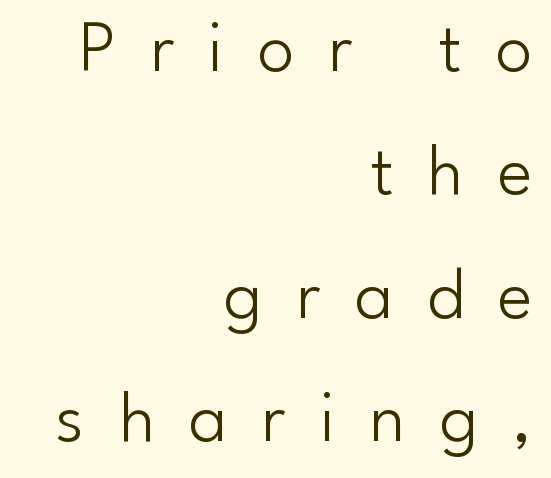
Q: Is the text bold? A: No.
Q: Is the text italic (slanted)? A: No, it is upright.
Q: Is the typeface a serif or a sans-serif typeface? A: Sans-serif.
Q: Is the text underlined? A: No.
Q: How is the paragraph aligned? A: Right-aligned.
Q: Is the spacing between letters normal or unusually wide? A: Unusually wide.
Q: Is the spacing between lines tight, normal or loose? A: Normal.
Q: Width (condensed, normal, or wide)? A: Normal.
Q: Stroke contrast? A: Low.
Q: x-height? A: Small.
Q: Monospaced? A: No.
